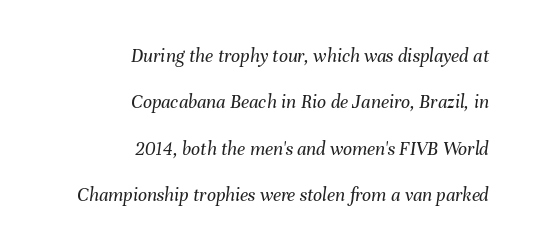
{"italic": "yes", "lean": "right", "slant_degrees": 8, "bold": "no", "underline": "no", "align": "right", "line_spacing": "loose", "line_spacing_ratio": 2.32, "letter_spacing": "normal", "letter_spacing_em": 0.0, "glyph_px": 20}
